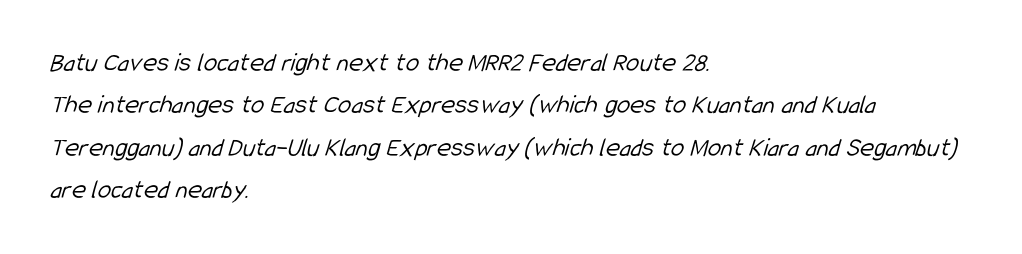
{"bold": "no", "underline": "no", "align": "left", "line_spacing": "normal", "line_spacing_ratio": 1.57, "letter_spacing": "normal", "letter_spacing_em": 0.0, "glyph_px": 27}
